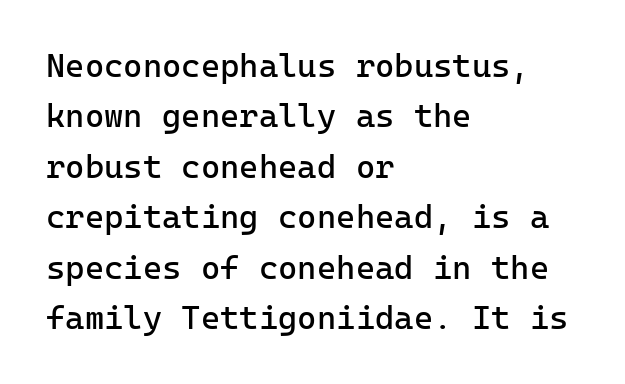
Q: Is the text bold? A: No.
Q: Is the text italic (slanted)? A: No, it is upright.
Q: Is the typeface a serif or a sans-serif typeface? A: Sans-serif.
Q: Is the text underlined? A: No.
Q: How is the paragraph aligned? A: Left-aligned.
Q: Is the spacing between letters normal or unusually wide? A: Normal.
Q: Is the spacing between lines tight, normal or loose? A: Normal.
Q: Width (condensed, normal, or wide)? A: Normal.
Q: Stroke contrast? A: Low.
Q: x-height? A: Medium.
